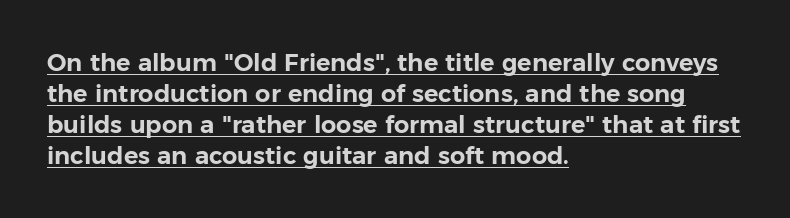
{"italic": "no", "underline": "yes", "align": "left", "line_spacing": "normal", "line_spacing_ratio": 1.29, "letter_spacing": "normal", "letter_spacing_em": 0.0, "glyph_px": 24}
